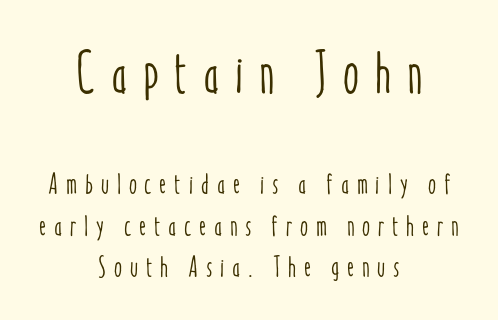
The image shows 58 px condensed type, upright; set centered, normal line spacing (1.44x), unusually wide letter spacing (+0.27 em), not underlined; the first (top) block is 2.0x larger; low stroke contrast and a medium x-height.
